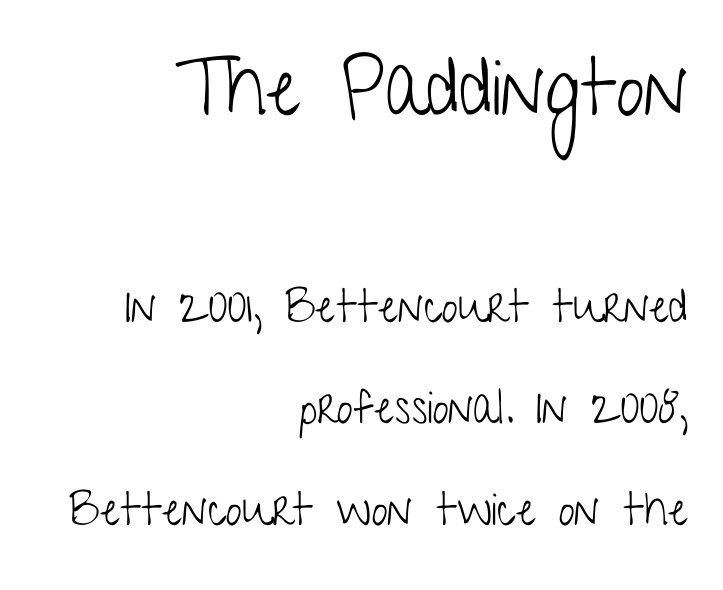
Q: Is the text bold? A: No.
Q: Is the text italic (slanted)? A: No, it is upright.
Q: Is the typeface a serif or a sans-serif typeface? A: Sans-serif.
Q: Is the text underlined? A: No.
Q: How is the paragraph aligned? A: Right-aligned.
Q: Is the spacing between letters normal or unusually wide? A: Normal.
Q: Is the spacing between lines tight, normal or loose? A: Loose.
Q: Which block of text is set in a larger size, the first (top) or the second (bottom)? A: The first (top) one.
Q: Width (condensed, normal, or wide)? A: Condensed.
Q: Stroke contrast? A: Low.
Q: x-height? A: Medium.
Q: Monospaced? A: No.
